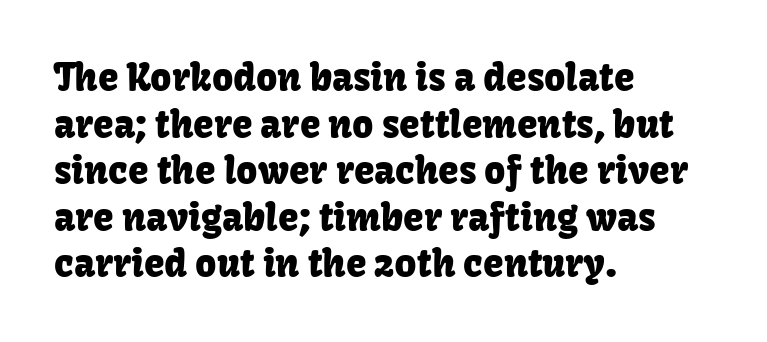
The image shows 37 px sans-serif type, upright; set left-aligned, normal line spacing (1.26x), normal letter spacing, not underlined; low stroke contrast and a medium x-height.
